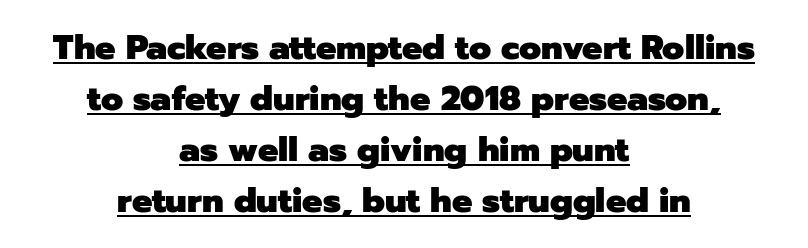
{"serif": "no", "italic": "no", "bold": "yes", "weight": "heavy", "width": "normal", "stroke_contrast": "low", "x_height": "medium", "monospaced": "no", "underline": "yes", "align": "center", "line_spacing": "normal", "line_spacing_ratio": 1.5, "letter_spacing": "normal", "letter_spacing_em": 0.0, "glyph_px": 34}
